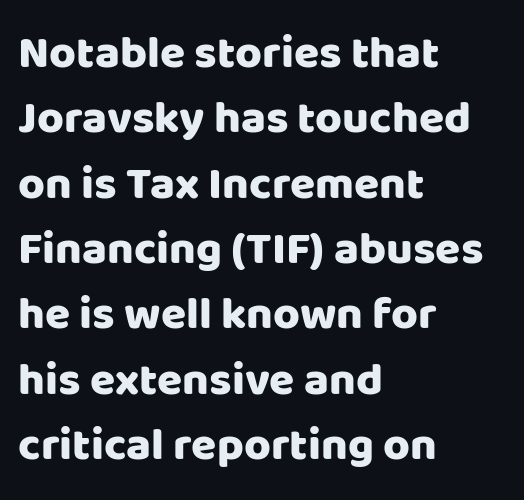
{"serif": "no", "italic": "no", "width": "normal", "stroke_contrast": "low", "x_height": "large", "monospaced": "no", "underline": "no", "align": "left", "line_spacing": "normal", "line_spacing_ratio": 1.42, "letter_spacing": "normal", "letter_spacing_em": 0.0, "glyph_px": 46}
